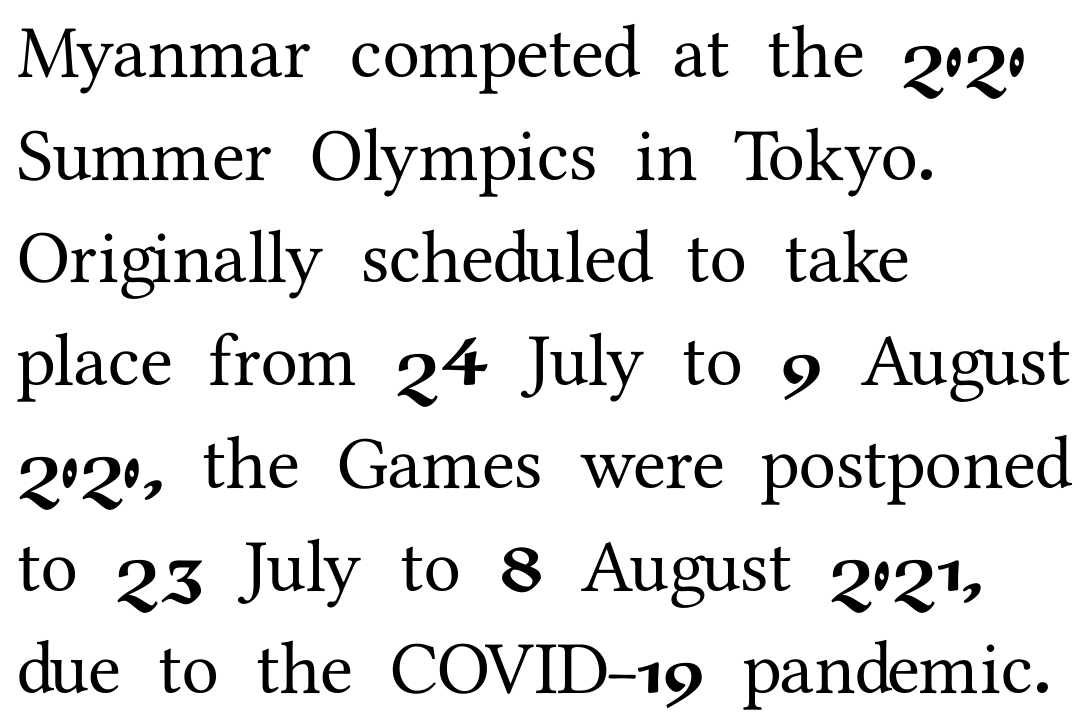
The image shows 75 px serif type, upright; set left-aligned, normal line spacing (1.37x), normal letter spacing, not underlined; medium stroke contrast and a medium x-height.
